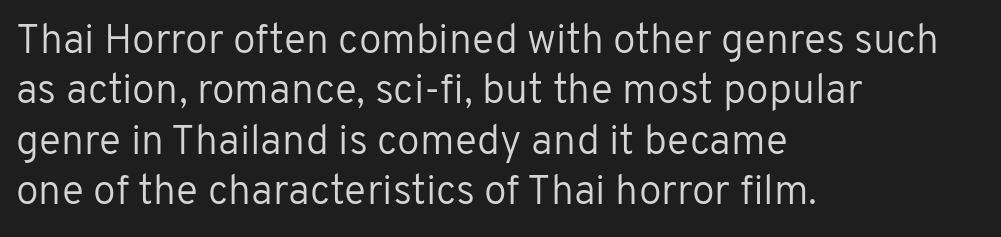
The image shows 41 px regular-weight sans-serif type, upright; set left-aligned, line spacing 1.23x, normal letter spacing, not underlined; low stroke contrast and a medium x-height.
